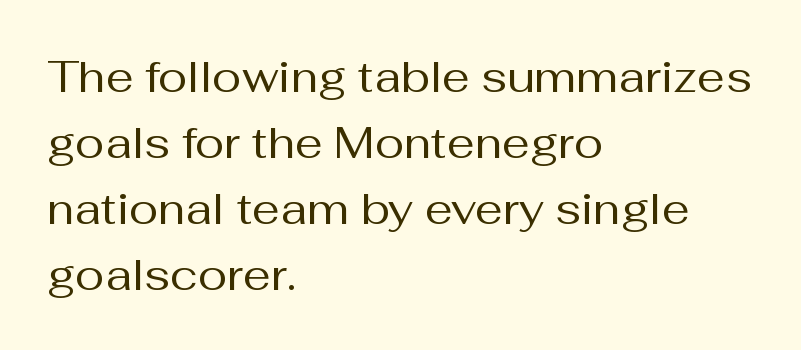
Q: Is the text bold? A: No.
Q: Is the text italic (slanted)? A: No, it is upright.
Q: Is the typeface a serif or a sans-serif typeface? A: Sans-serif.
Q: Is the text underlined? A: No.
Q: How is the paragraph aligned? A: Left-aligned.
Q: Is the spacing between letters normal or unusually wide? A: Normal.
Q: Is the spacing between lines tight, normal or loose? A: Normal.
Q: Width (condensed, normal, or wide)? A: Normal.
Q: Stroke contrast? A: Medium.
Q: x-height? A: Medium.
Q: Monospaced? A: No.
